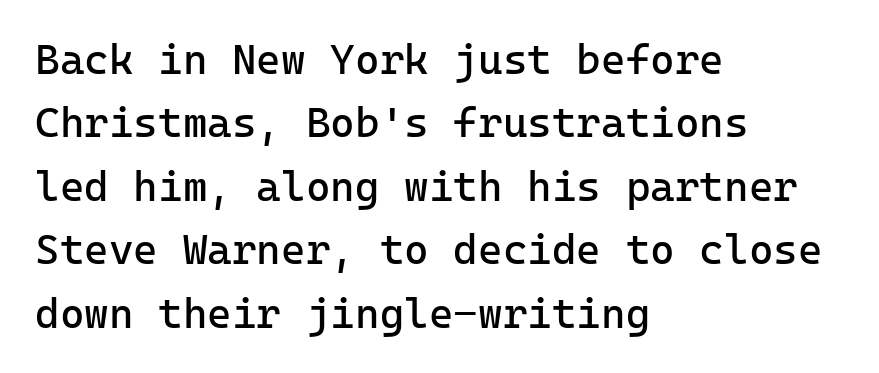
Q: Is the text bold? A: No.
Q: Is the text italic (slanted)? A: No, it is upright.
Q: Is the typeface a serif or a sans-serif typeface? A: Sans-serif.
Q: Is the text underlined? A: No.
Q: How is the paragraph aligned? A: Left-aligned.
Q: Is the spacing between letters normal or unusually wide? A: Normal.
Q: Is the spacing between lines tight, normal or loose? A: Normal.
Q: Width (condensed, normal, or wide)? A: Normal.
Q: Stroke contrast? A: Low.
Q: x-height? A: Medium.
